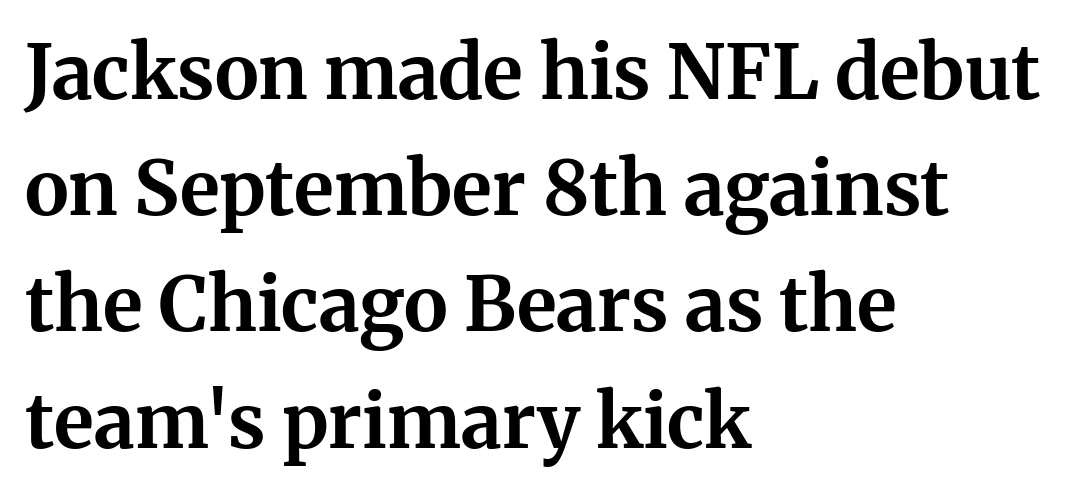
{"serif": "yes", "italic": "no", "bold": "yes", "weight": "bold", "width": "normal", "stroke_contrast": "medium", "x_height": "medium", "monospaced": "no", "underline": "no", "align": "left", "line_spacing": "normal", "line_spacing_ratio": 1.55, "letter_spacing": "normal", "letter_spacing_em": 0.0, "glyph_px": 75}
